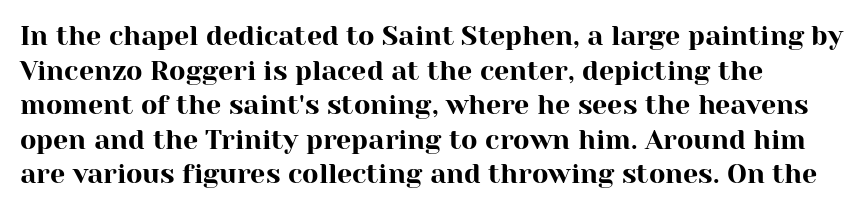
{"italic": "no", "underline": "no", "align": "left", "line_spacing": "normal", "line_spacing_ratio": 1.28, "letter_spacing": "normal", "letter_spacing_em": 0.0, "glyph_px": 27}
